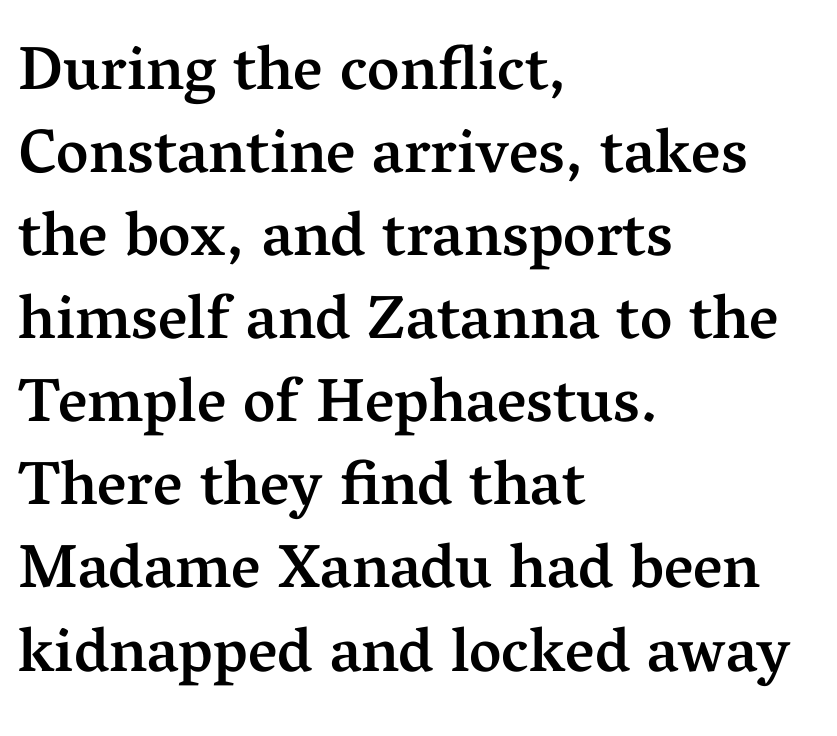
{"serif": "yes", "italic": "no", "bold": "semi", "weight": "semibold", "width": "normal", "stroke_contrast": "medium", "x_height": "medium", "monospaced": "no", "underline": "no", "align": "left", "line_spacing": "normal", "line_spacing_ratio": 1.34, "letter_spacing": "normal", "letter_spacing_em": 0.0, "glyph_px": 62}
